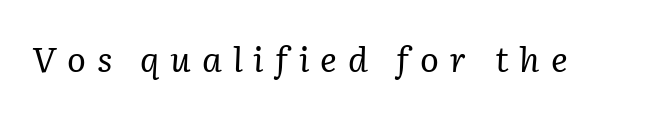
Is the type heavy? It reads as light-to-regular instead. Proportional: the letters do not fall into vertical columns. Are there feet on the stems? There are — it's a serif. Is the letter spacing exaggerated? Yes — the characters are pushed far apart.
